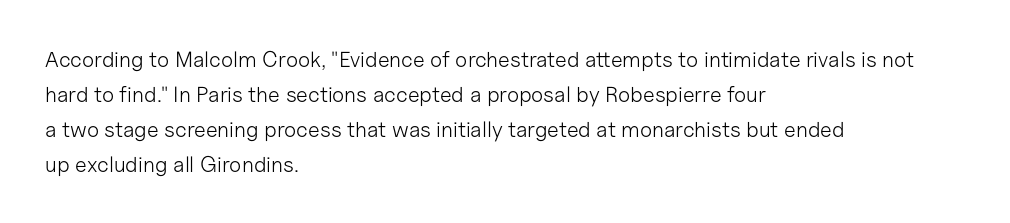
Q: Is the text bold? A: No.
Q: Is the text italic (slanted)? A: No, it is upright.
Q: Is the text underlined? A: No.
Q: How is the paragraph aligned? A: Left-aligned.
Q: Is the spacing between letters normal or unusually wide? A: Normal.
Q: Is the spacing between lines tight, normal or loose? A: Normal.
